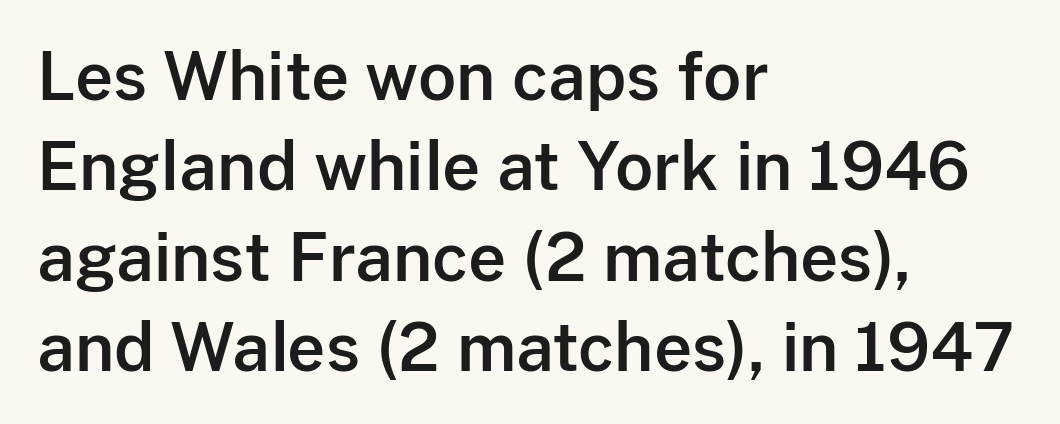
Q: Is the text italic (slanted)? A: No, it is upright.
Q: Is the typeface a serif or a sans-serif typeface? A: Sans-serif.
Q: Is the text underlined? A: No.
Q: How is the paragraph aligned? A: Left-aligned.
Q: Is the spacing between letters normal or unusually wide? A: Normal.
Q: Is the spacing between lines tight, normal or loose? A: Normal.
Q: Width (condensed, normal, or wide)? A: Normal.
Q: Stroke contrast? A: Low.
Q: x-height? A: Medium.
Q: Monospaced? A: No.
